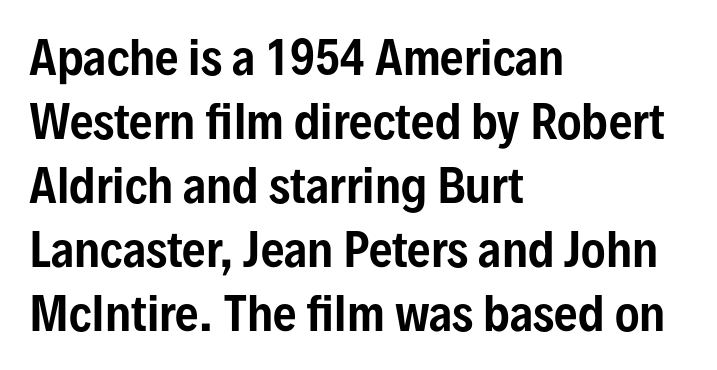
{"serif": "no", "italic": "no", "width": "condensed", "stroke_contrast": "low", "x_height": "medium", "monospaced": "no", "underline": "no", "align": "left", "line_spacing": "normal", "line_spacing_ratio": 1.39, "letter_spacing": "normal", "letter_spacing_em": 0.0, "glyph_px": 46}
